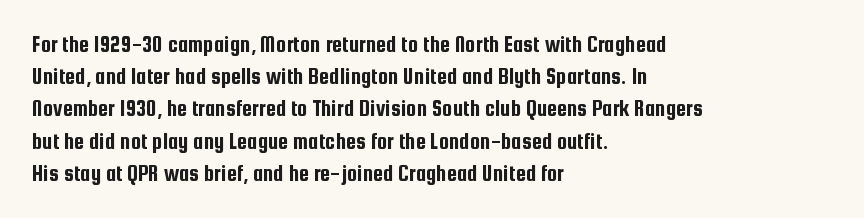
{"italic": "no", "underline": "no", "align": "left", "line_spacing": "normal", "line_spacing_ratio": 1.4, "letter_spacing": "normal", "letter_spacing_em": 0.0, "glyph_px": 23}
